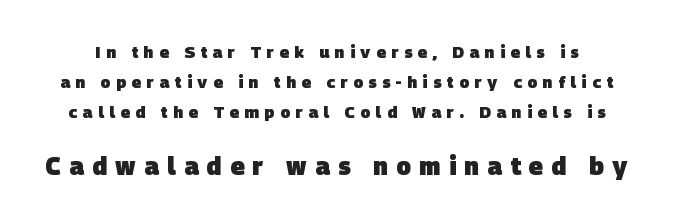
Students, note that the glyphs here are deliberately spaced far apart. The font is running at its bold setting. Which chunk is bigger? The second one — the bottom block dwarfs the top. A bare baseline throughout the passage.
